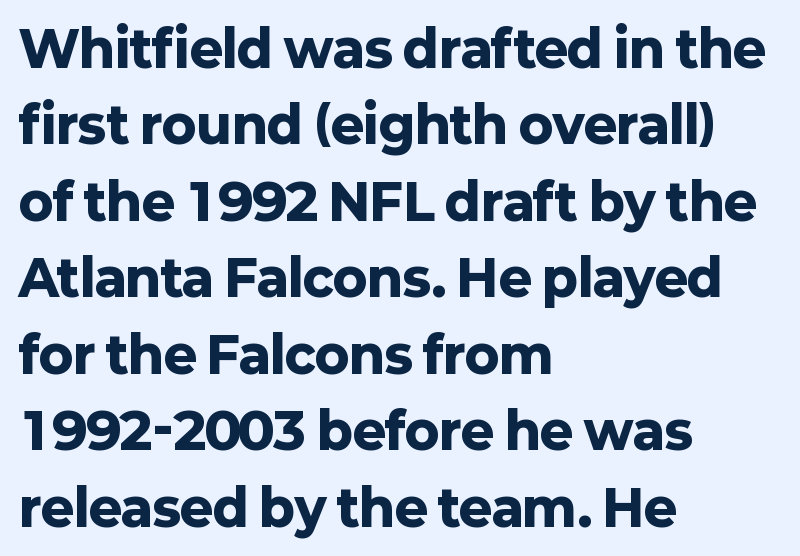
{"serif": "no", "italic": "no", "bold": "yes", "weight": "heavy", "width": "normal", "stroke_contrast": "low", "x_height": "medium", "monospaced": "no", "underline": "no", "align": "left", "line_spacing": "normal", "line_spacing_ratio": 1.53, "letter_spacing": "normal", "letter_spacing_em": 0.0, "glyph_px": 50}
